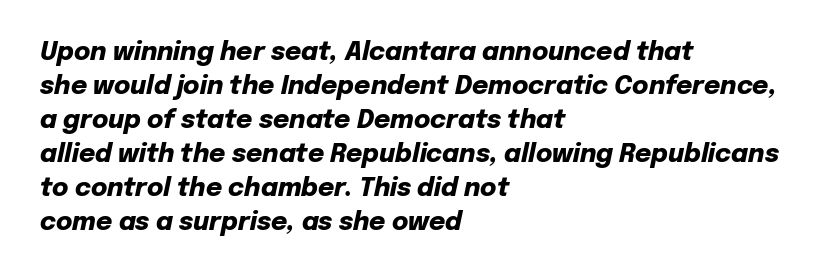
{"italic": "yes", "lean": "right", "slant_degrees": 12, "bold": "yes", "underline": "no", "align": "left", "line_spacing": "normal", "line_spacing_ratio": 1.36, "letter_spacing": "normal", "letter_spacing_em": 0.0, "glyph_px": 25}
